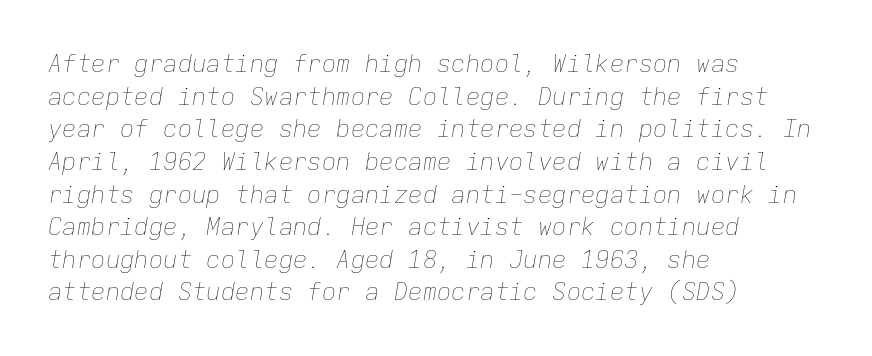
No word sits above an underline. Is the stroke heavy? The answer is a plain regular-or-lighter. This rendering leaves character spacing at its baseline value. The font's italic variant was chosen for this text. The lines are quadded left. Interline gaps are of average width in this sample.
